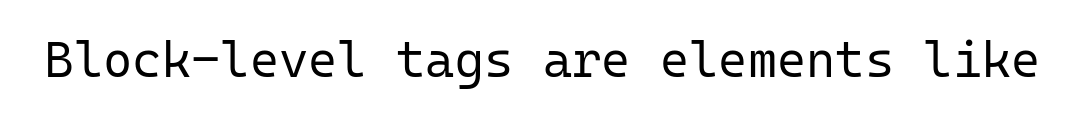
The image shows 50 px regular-weight sans-serif type, upright, monospaced; set normal letter spacing, not underlined; low stroke contrast and a medium x-height.
